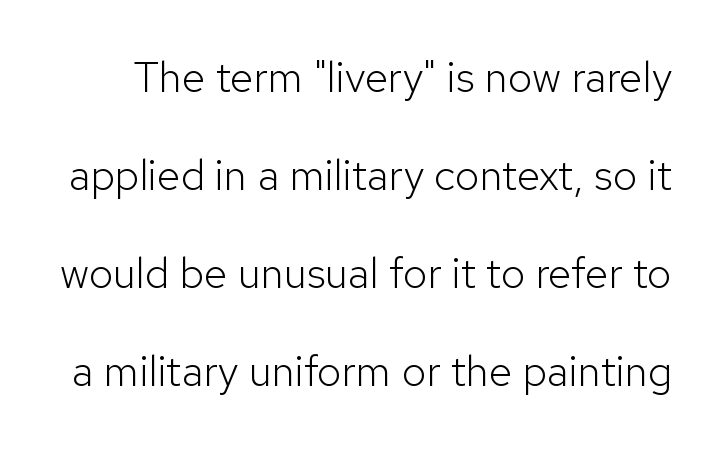
{"serif": "no", "italic": "no", "bold": "no", "weight": "light", "width": "normal", "stroke_contrast": "low", "x_height": "medium", "monospaced": "no", "underline": "no", "line_spacing": "loose", "line_spacing_ratio": 2.28, "letter_spacing": "normal", "letter_spacing_em": 0.0, "glyph_px": 43}
